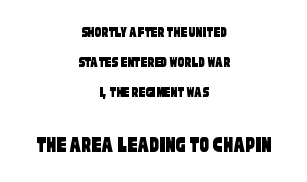
{"underline": "no", "align": "center", "line_spacing_ratio": 1.86, "letter_spacing": "normal", "letter_spacing_em": 0.0, "larger_block": "second", "size_ratio": 1.5, "glyph_px": 24}
